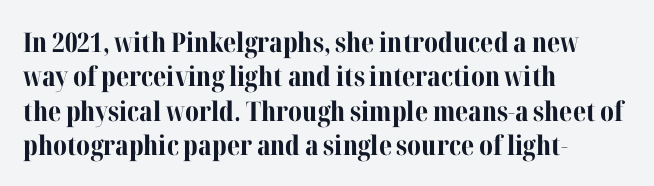
The image shows 27 px bold type, upright; set left-aligned, normal line spacing (1.27x), normal letter spacing, not underlined.
